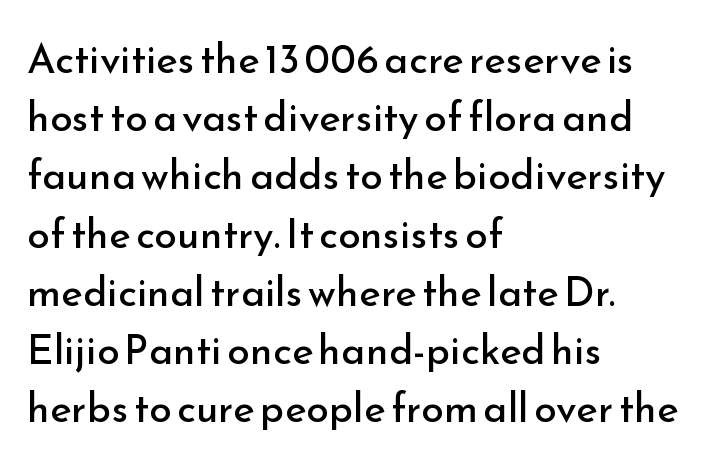
Q: Is the text bold? A: No.
Q: Is the text italic (slanted)? A: No, it is upright.
Q: Is the typeface a serif or a sans-serif typeface? A: Sans-serif.
Q: Is the text underlined? A: No.
Q: How is the paragraph aligned? A: Left-aligned.
Q: Is the spacing between letters normal or unusually wide? A: Normal.
Q: Is the spacing between lines tight, normal or loose? A: Normal.
Q: Width (condensed, normal, or wide)? A: Normal.
Q: Stroke contrast? A: Low.
Q: x-height? A: Small.
Q: Monospaced? A: No.
